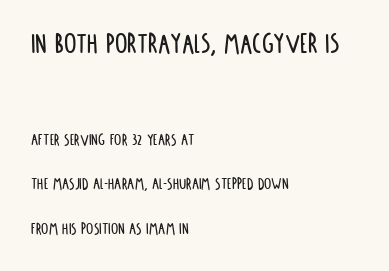
Proportional: the letters do not fall into vertical columns. Descenders hang freely into open space. The letters carry no serifs — their stems end cleanly without finishing strokes. Left-aligned paragraph, ragged on the right. The font's upright variant was chosen for this text. Caption: standard tracking, unaltered.
